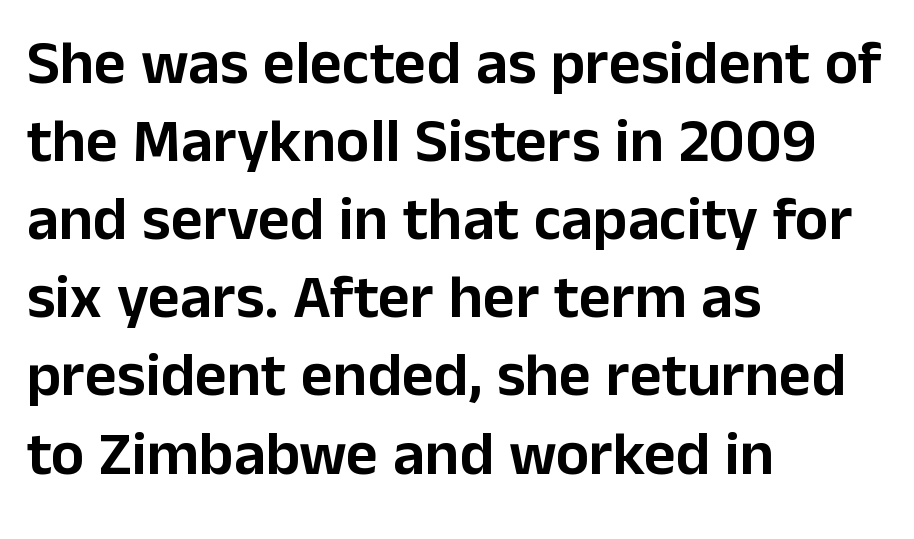
The image shows 62 px sans-serif type, upright; set left-aligned, normal line spacing (1.26x), normal letter spacing, not underlined; low stroke contrast and a medium x-height.
